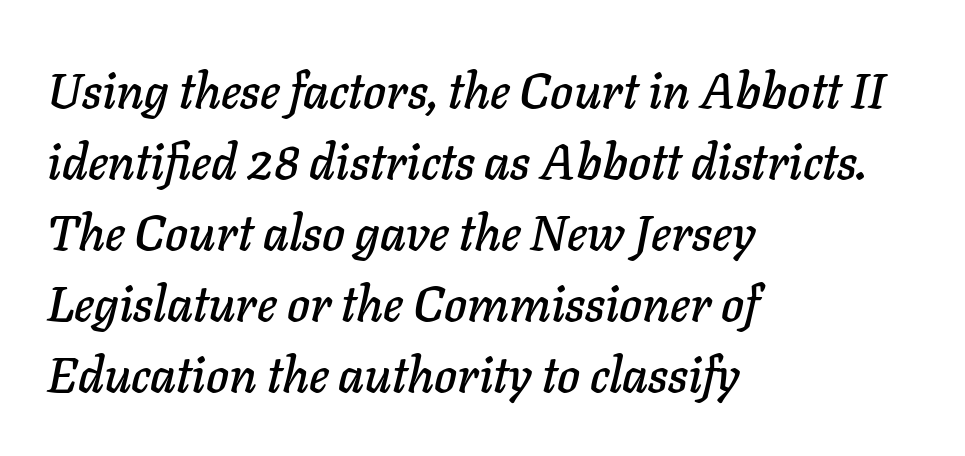
Compared with typical body copy, the letter spacing here is the same. Do the characters align in a grid? No, the font is proportional. Decoration check: the copy has no underline. The rendering anchors every line to the left-hand side.
